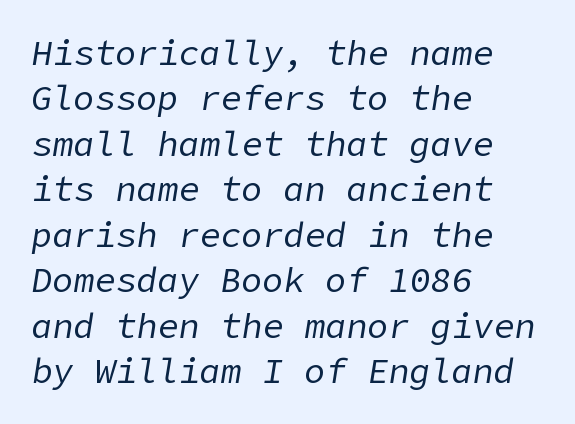
Q: Is the text bold? A: No.
Q: Is the text italic (slanted)? A: Yes, it leans right by about 9 degrees.
Q: Is the text underlined? A: No.
Q: How is the paragraph aligned? A: Left-aligned.
Q: Is the spacing between letters normal or unusually wide? A: Normal.
Q: Is the spacing between lines tight, normal or loose? A: Normal.
Q: Width (condensed, normal, or wide)? A: Normal.
Q: Stroke contrast? A: Low.
Q: x-height? A: Medium.
